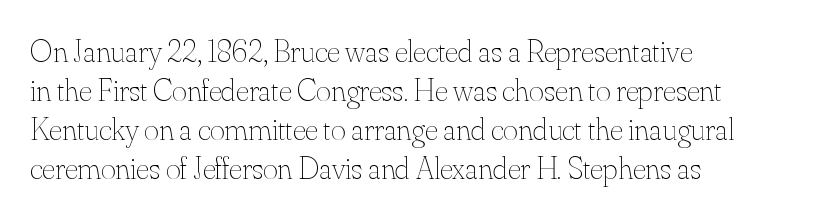
Q: Is the text bold? A: No.
Q: Is the text italic (slanted)? A: No, it is upright.
Q: Is the text underlined? A: No.
Q: How is the paragraph aligned? A: Left-aligned.
Q: Is the spacing between letters normal or unusually wide? A: Normal.
Q: Width (condensed, normal, or wide)? A: Normal.
Q: Stroke contrast? A: Medium.
Q: x-height? A: Small.
Q: Monospaced? A: No.
